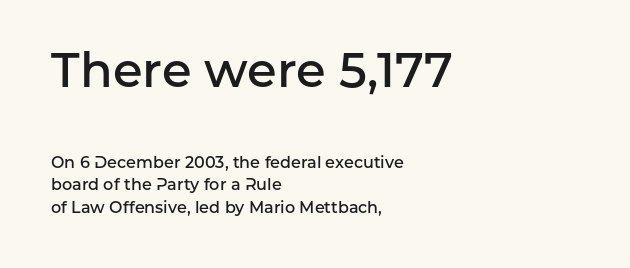
Q: Is the text bold? A: Semi-bold.
Q: Is the text italic (slanted)? A: No, it is upright.
Q: Is the typeface a serif or a sans-serif typeface? A: Sans-serif.
Q: Is the text underlined? A: No.
Q: How is the paragraph aligned? A: Left-aligned.
Q: Is the spacing between letters normal or unusually wide? A: Normal.
Q: Is the spacing between lines tight, normal or loose? A: Normal.
Q: Which block of text is set in a larger size, the first (top) or the second (bottom)? A: The first (top) one.
Q: Width (condensed, normal, or wide)? A: Normal.
Q: Stroke contrast? A: Low.
Q: x-height? A: Medium.
Q: Monospaced? A: No.
